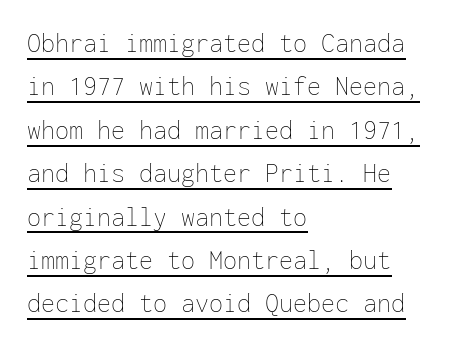
The image shows 28 px thin type, upright, monospaced; set left-aligned, normal line spacing (1.55x), normal letter spacing, underlined; low stroke contrast and a medium x-height.
